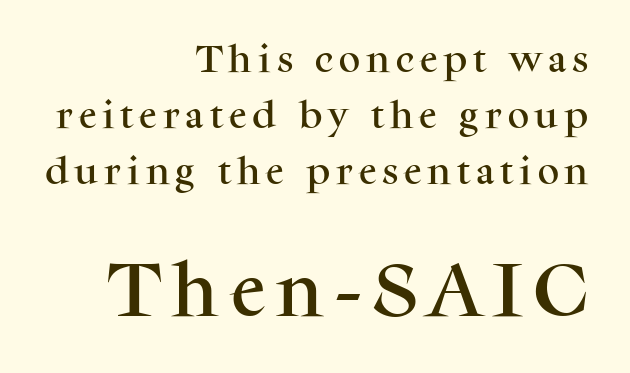
Here the second block reads like a headline and the first like body copy. The passage shown is not underscored anywhere. One-word summary of the alignment: right. Each word looks stretched out because of the extra space between its letters. Posture: vertical. Spacing verdict: proportional, widths tailored to each character.
